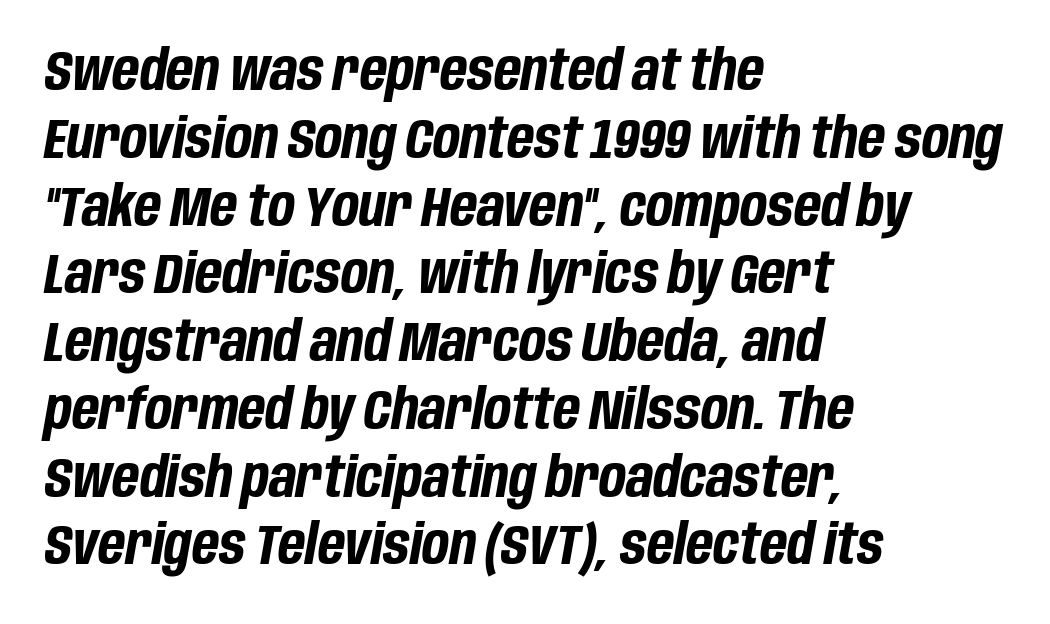
Q: Is the text bold? A: Yes.
Q: Is the text italic (slanted)? A: Yes, it leans right by about 10 degrees.
Q: Is the text underlined? A: No.
Q: How is the paragraph aligned? A: Left-aligned.
Q: Is the spacing between letters normal or unusually wide? A: Normal.
Q: Width (condensed, normal, or wide)? A: Condensed.
Q: Stroke contrast? A: Low.
Q: x-height? A: Large.
Q: Monospaced? A: No.
